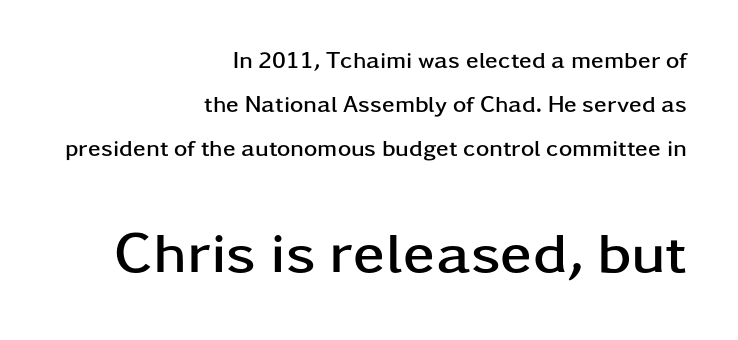
{"serif": "no", "italic": "no", "bold": "yes", "weight": "semibold", "width": "wide", "stroke_contrast": "low", "x_height": "medium", "monospaced": "no", "underline": "no", "align": "right", "line_spacing": "loose", "line_spacing_ratio": 1.92, "letter_spacing": "normal", "letter_spacing_em": 0.0, "larger_block": "second", "size_ratio": 2.52, "glyph_px": 58}
